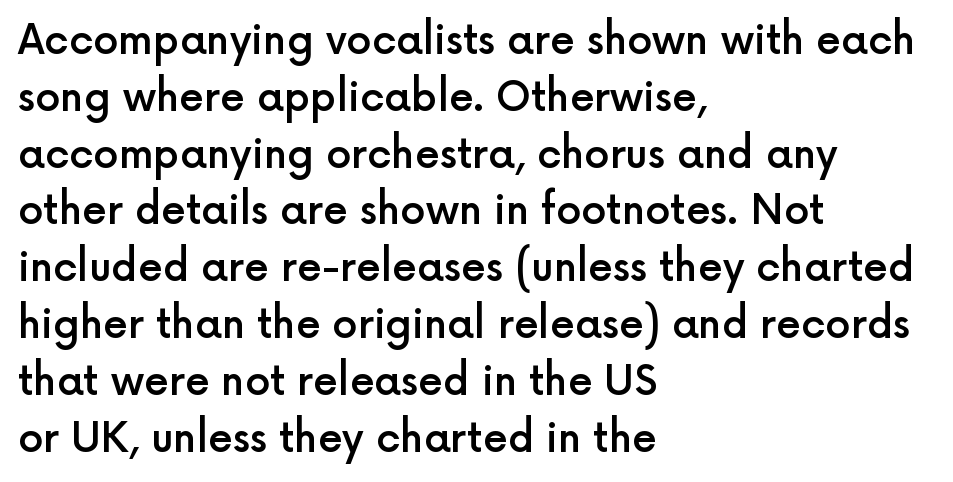
Observe the ordinary spacing: letters are neighbours, not strangers. I'd describe the lettering as semibold — firm but not a full bold. Stroke terminals: plain, sans-serif. Underlining? Definitely not there. The letters advance in unequal steps, a hallmark of proportional type.
